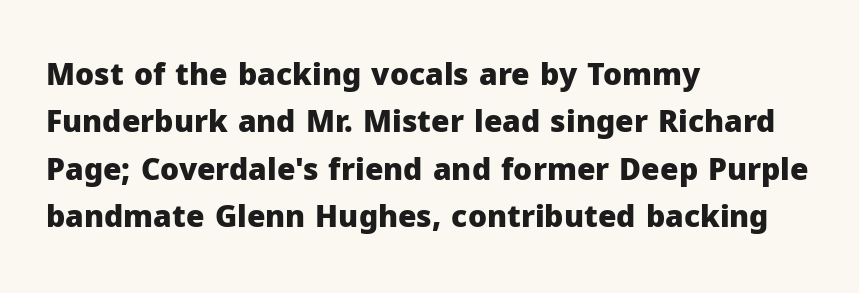
The image shows 30 px heavy sans-serif type, upright; set left-aligned, normal line spacing (1.58x), normal letter spacing, not underlined; low stroke contrast and a medium x-height.
